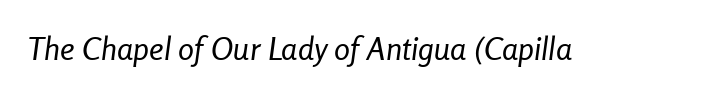
{"italic": "yes", "lean": "right", "slant_degrees": 8, "bold": "no", "weight": "regular", "width": "condensed", "stroke_contrast": "low", "x_height": "medium", "monospaced": "no", "underline": "no", "letter_spacing": "normal", "letter_spacing_em": 0.0, "glyph_px": 32}
